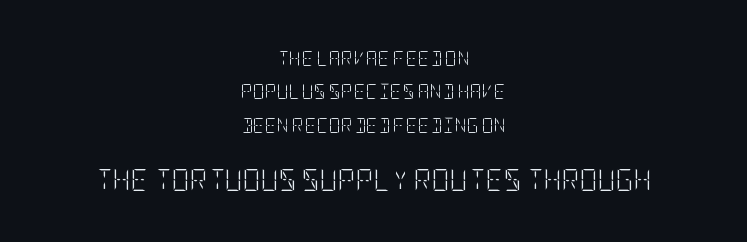
The image shows 22 px text type, upright; set centered, loose line spacing (2.23x), normal letter spacing, not underlined; the second (bottom) block is 1.47x larger.
